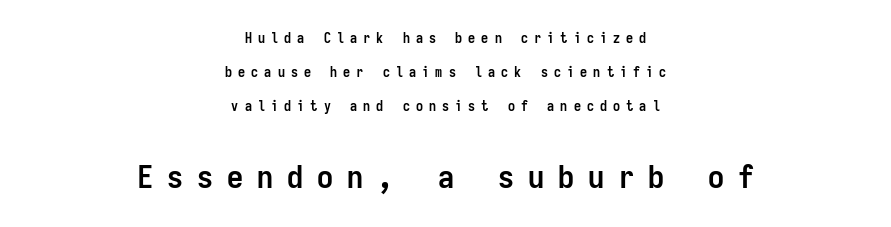
{"serif": "no", "italic": "no", "bold": "yes", "weight": "semibold", "width": "condensed", "stroke_contrast": "low", "x_height": "medium", "monospaced": "yes", "underline": "no", "align": "center", "line_spacing": "loose", "line_spacing_ratio": 2.42, "letter_spacing": "wide", "letter_spacing_em": 0.44, "larger_block": "second", "size_ratio": 2.29, "glyph_px": 32}
